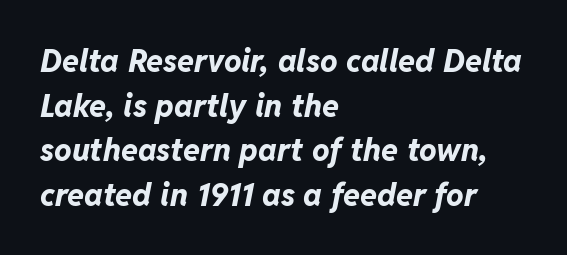
Q: Is the text bold? A: Yes.
Q: Is the text italic (slanted)? A: Yes, it leans right by about 11 degrees.
Q: Is the text underlined? A: No.
Q: How is the paragraph aligned? A: Left-aligned.
Q: Is the spacing between letters normal or unusually wide? A: Normal.
Q: Is the spacing between lines tight, normal or loose? A: Normal.
Q: Width (condensed, normal, or wide)? A: Normal.
Q: Stroke contrast? A: Low.
Q: x-height? A: Medium.
Q: Monospaced? A: No.
